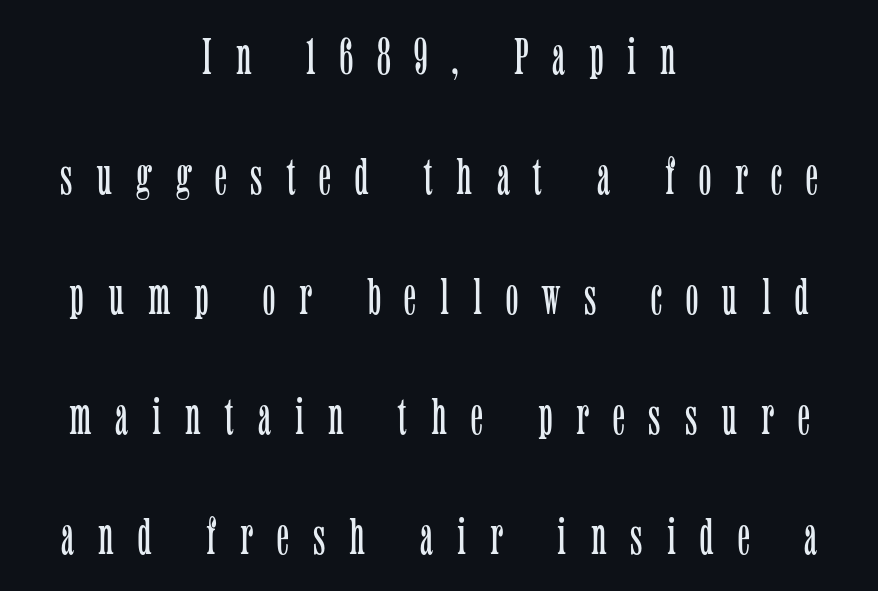
The image shows 52 px light, condensed serif type, upright; set centered, loose line spacing (2.31x), unusually wide letter spacing (+0.46 em), not underlined; low stroke contrast and a medium x-height.
